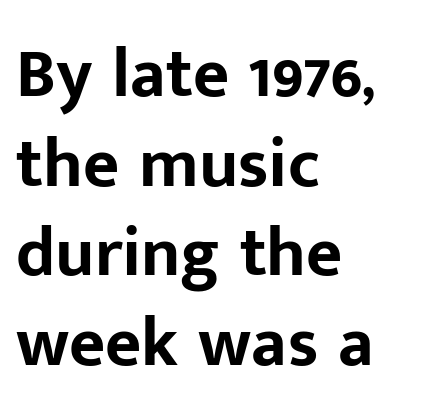
Compared with a centered layout, this one pins lines to the left instead. Nobody touched the tracking dial on this one. Typographic density is high because the face is bold. No feet cap the strokes, marking this as sans-serif type.
